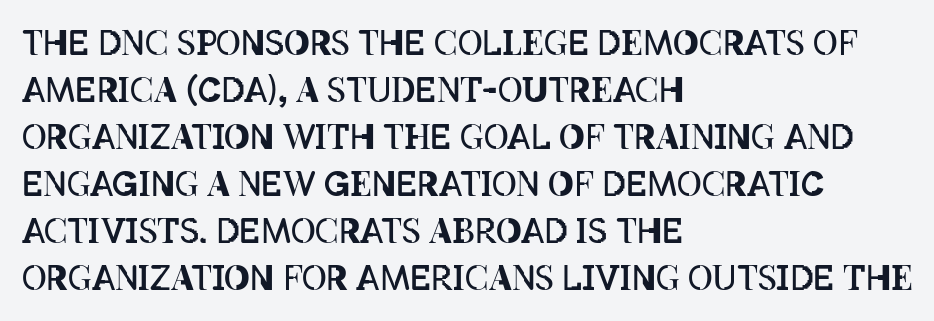
{"italic": "no", "bold": "no", "weight": "regular", "width": "condensed", "stroke_contrast": "low", "x_height": "large", "monospaced": "no", "underline": "no", "align": "left", "line_spacing": "normal", "line_spacing_ratio": 1.38, "letter_spacing": "normal", "letter_spacing_em": 0.0, "glyph_px": 34}
